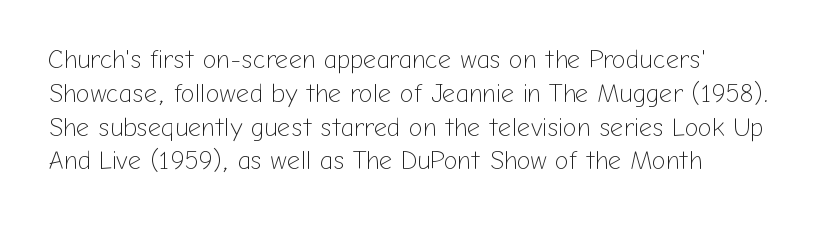
The image shows 26 px text type, upright; set left-aligned, normal line spacing (1.3x), normal letter spacing, not underlined.
